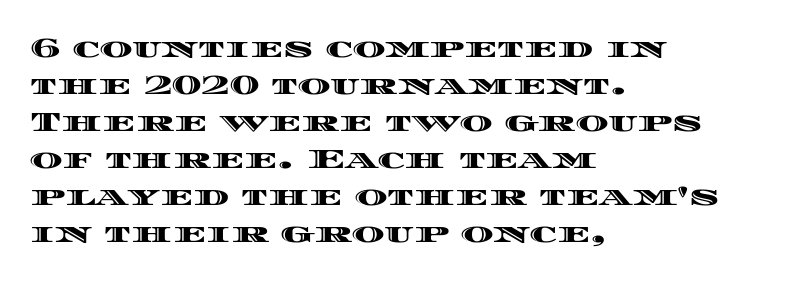
{"italic": "no", "width": "wide", "x_height": "large", "monospaced": "no", "underline": "no", "align": "left", "line_spacing": "normal", "line_spacing_ratio": 1.32, "letter_spacing": "normal", "letter_spacing_em": 0.0, "glyph_px": 28}
